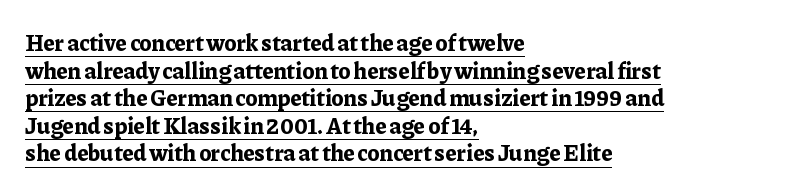
Each line of the rendering has a horizontal stroke beneath the glyphs. Its strokes are broad and dark, the hallmark of bold type. A student would call this left alignment; a typographer would say flush left, rag right. The horizontal fit of the characters is conventional and even. Upright lettering throughout.
